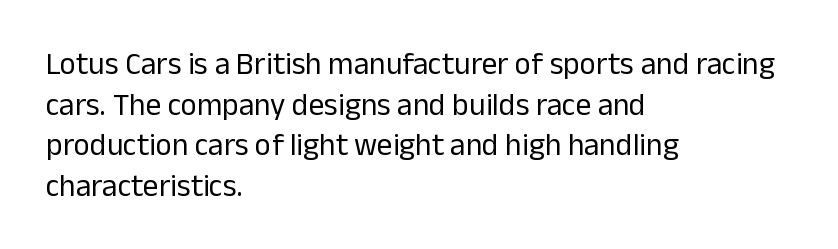
Words float on clear page, feet unadorned. Quick note: interline space is typical. The rendering uses natural spacing where letterforms have individual widths. The typesetter chose a ragged-right arrangement here. Ink coverage per letter is moderate at most. Nothing unusual about the tracking: characters are spaced as the font intends.
